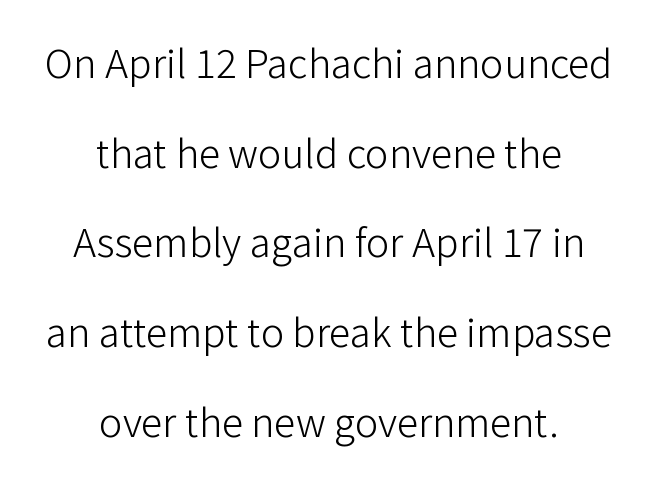
Q: Is the text bold? A: No.
Q: Is the text italic (slanted)? A: No, it is upright.
Q: Is the typeface a serif or a sans-serif typeface? A: Sans-serif.
Q: Is the text underlined? A: No.
Q: How is the paragraph aligned? A: Centered.
Q: Is the spacing between letters normal or unusually wide? A: Normal.
Q: Is the spacing between lines tight, normal or loose? A: Loose.
Q: Width (condensed, normal, or wide)? A: Normal.
Q: Stroke contrast? A: Low.
Q: x-height? A: Medium.
Q: Monospaced? A: No.
